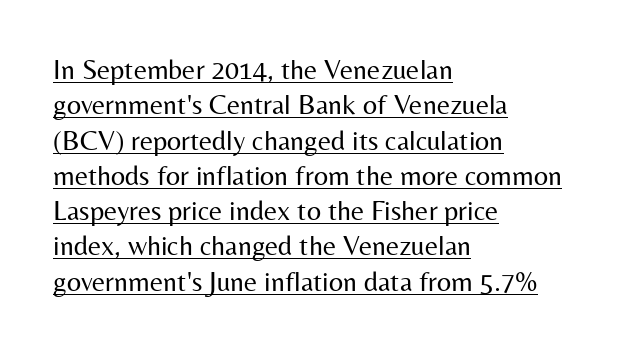
The image shows 28 px regular-weight sans-serif type, upright; set left-aligned, normal line spacing (1.26x), normal letter spacing, underlined; medium stroke contrast and a medium x-height.
